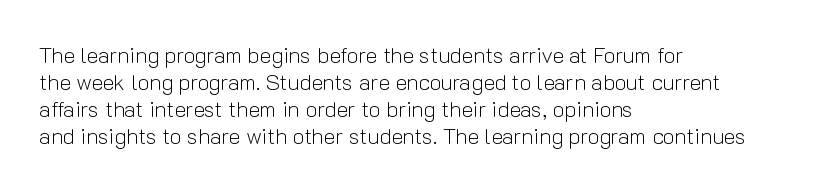
Honestly, the letter spacing is just normal — you wouldn't notice it. A student would call this left alignment; a typographer would say flush left, rag right. The font sits on the lighter half of the weight spectrum, regular included. Just letters on the line, the space beneath them empty.
